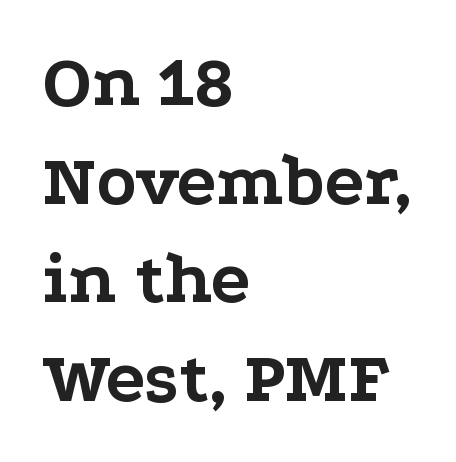
Weight: bold. The letters carry serifs — small finishing strokes at the ends of their stems. The lines are quadded left. Baseline-to-baseline distance is the conventional proportion of letter height.
